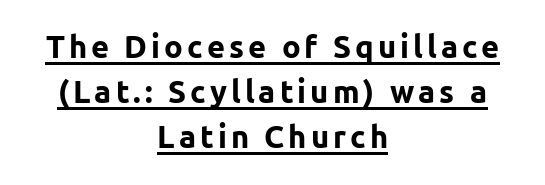
The image shows 31 px bold sans-serif type, upright; set centered, normal line spacing (1.45x), underlined; low stroke contrast and a medium x-height.
